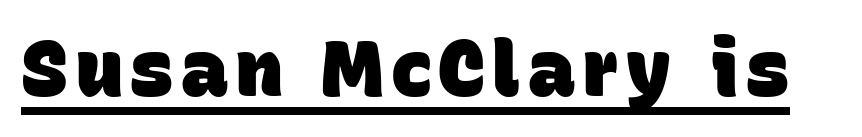
{"serif": "no", "bold": "yes", "weight": "heavy", "width": "normal", "stroke_contrast": "low", "x_height": "large", "monospaced": "no", "underline": "yes", "glyph_px": 78}
